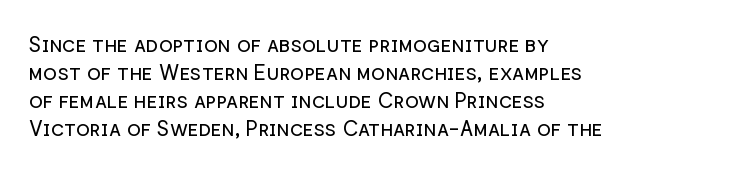
Q: Is the text bold? A: No.
Q: Is the text italic (slanted)? A: No, it is upright.
Q: Is the text underlined? A: No.
Q: How is the paragraph aligned? A: Left-aligned.
Q: Is the spacing between letters normal or unusually wide? A: Normal.
Q: Is the spacing between lines tight, normal or loose? A: Normal.
